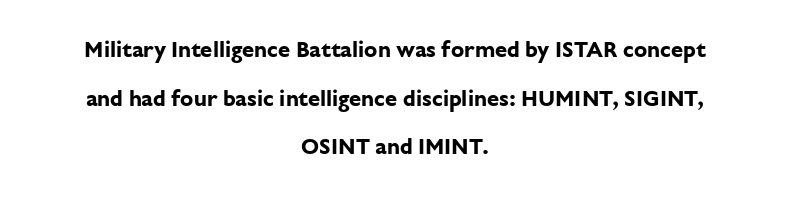
The image shows 22 px bold type, upright; set centered, loose line spacing (2.21x), normal letter spacing, not underlined.
